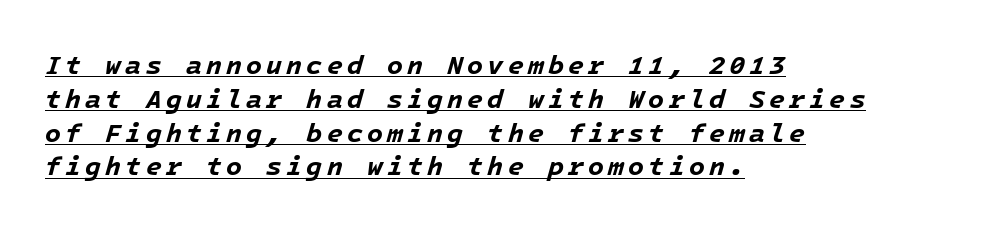
Q: Is the text bold? A: Yes.
Q: Is the text italic (slanted)? A: Yes, it leans right by about 16 degrees.
Q: Is the text underlined? A: Yes.
Q: How is the paragraph aligned? A: Left-aligned.
Q: Is the spacing between lines tight, normal or loose? A: Normal.
